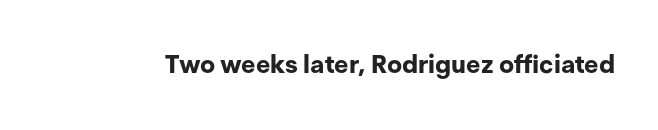
Underlining? Definitely not there. Strong, thick strokes mark this as bold type. This sample uses an upright cut, with every glyph sitting square on the baseline. A typesetter would call this zero additional tracking.
